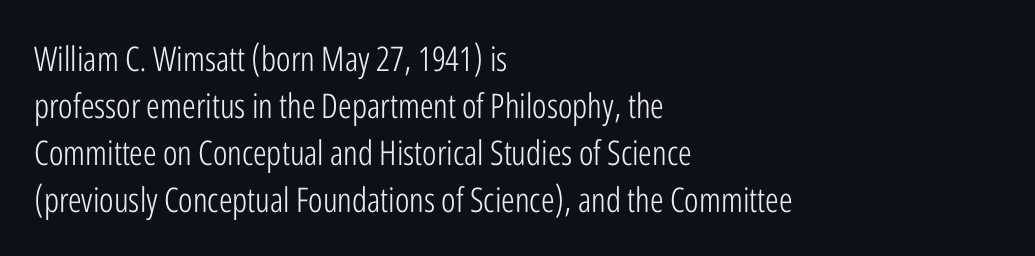
Q: Is the text bold? A: No.
Q: Is the text italic (slanted)? A: No, it is upright.
Q: Is the typeface a serif or a sans-serif typeface? A: Sans-serif.
Q: Is the text underlined? A: No.
Q: How is the paragraph aligned? A: Left-aligned.
Q: Is the spacing between letters normal or unusually wide? A: Normal.
Q: Is the spacing between lines tight, normal or loose? A: Normal.
Q: Width (condensed, normal, or wide)? A: Condensed.
Q: Stroke contrast? A: Low.
Q: x-height? A: Medium.
Q: Monospaced? A: No.
